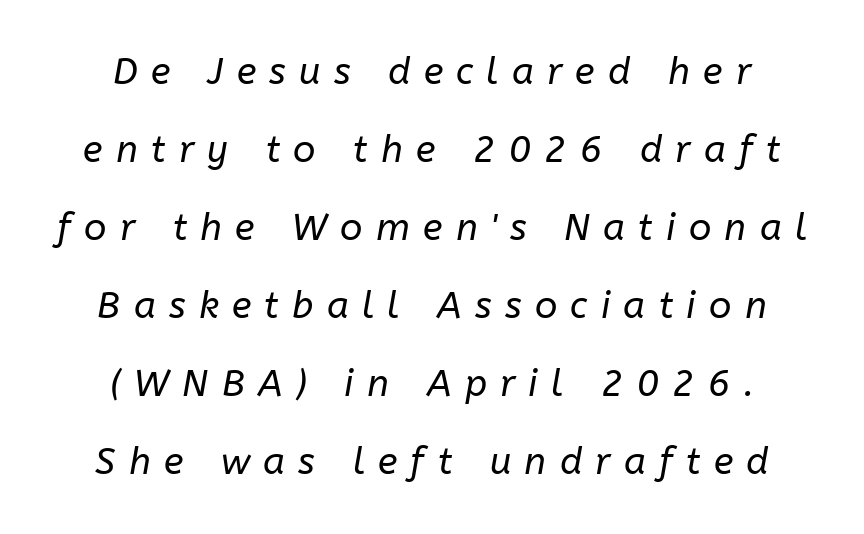
The image shows 37 px regular-weight type, italic (leaning right); set centered, loose line spacing (2.11x), unusually wide letter spacing (+0.36 em), not underlined; low stroke contrast and a medium x-height.
